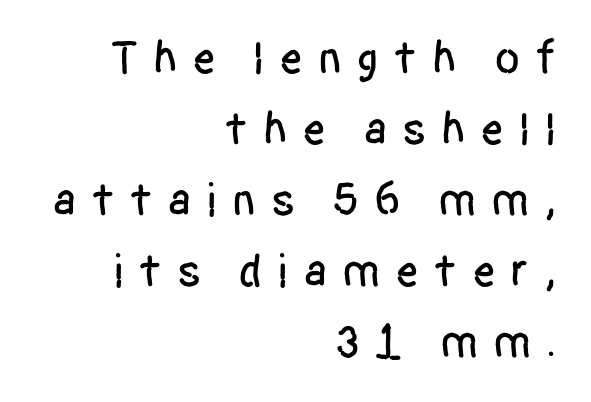
Q: Is the text italic (slanted)? A: No, it is upright.
Q: Is the typeface a serif or a sans-serif typeface? A: Sans-serif.
Q: Is the text underlined? A: No.
Q: How is the paragraph aligned? A: Right-aligned.
Q: Is the spacing between letters normal or unusually wide? A: Unusually wide.
Q: Is the spacing between lines tight, normal or loose? A: Normal.
Q: Width (condensed, normal, or wide)? A: Condensed.
Q: Stroke contrast? A: Low.
Q: x-height? A: Large.
Q: Monospaced? A: No.
